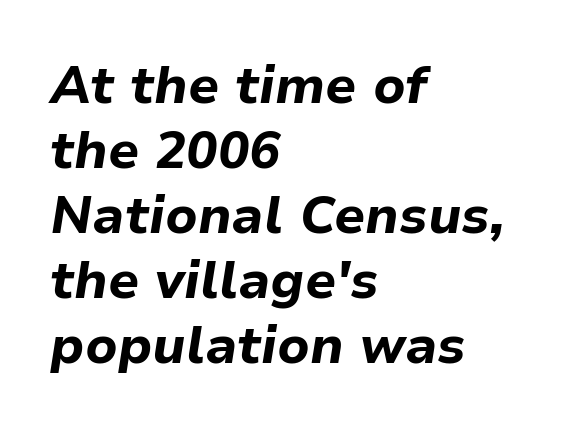
The zone under the glyphs is completely vacant. The rows are spaced the way most documents space them. Here the designer chose a conventional face with non-uniform glyph widths. You'd pick this weight for a headline — it's a proper bold. Does the copy run flush right? No — it runs flush left. Compared with ordinary roman type, these characters are visibly tilted.
